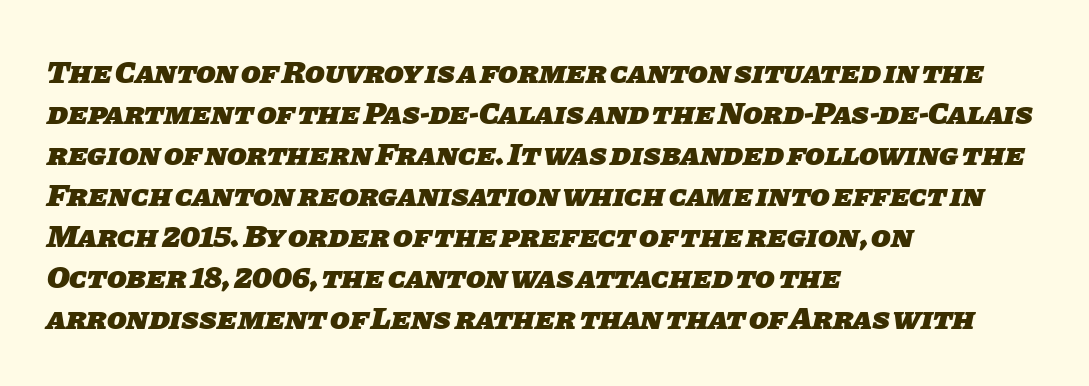
The image shows 32 px heavy type; set left-aligned, normal line spacing (1.28x), normal letter spacing, not underlined; low stroke contrast and a large x-height.
